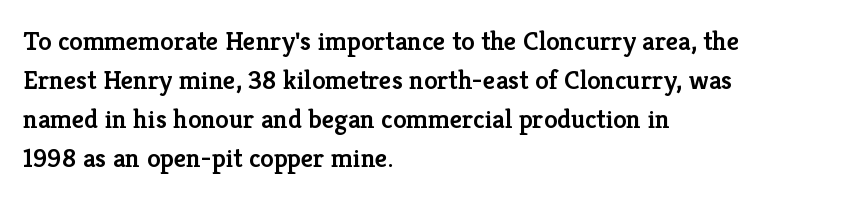
The image shows 27 px text type, upright; set left-aligned, normal line spacing (1.44x), normal letter spacing, not underlined.
